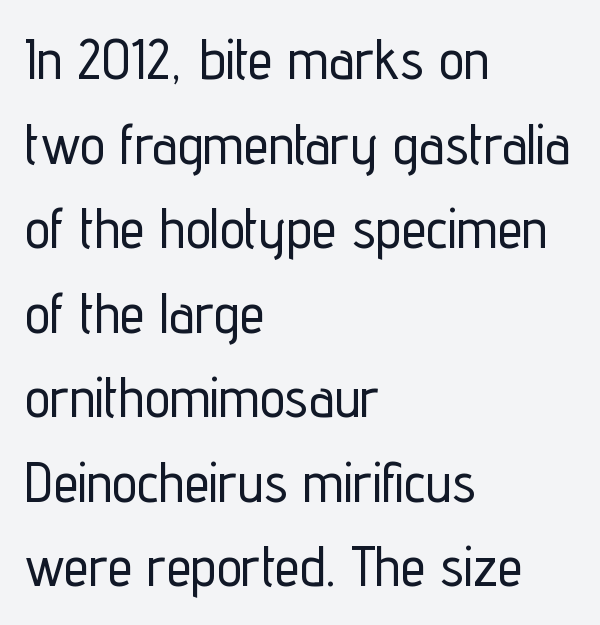
The image shows 56 px condensed sans-serif type, upright; set left-aligned, normal line spacing (1.51x), normal letter spacing, not underlined; low stroke contrast and a medium x-height.
